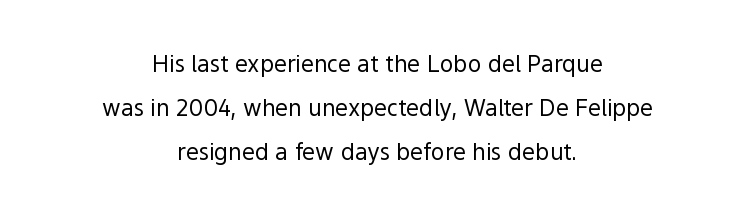
{"italic": "no", "bold": "no", "underline": "no", "align": "center", "line_spacing": "loose", "line_spacing_ratio": 1.91, "letter_spacing": "normal", "letter_spacing_em": 0.0, "glyph_px": 23}
